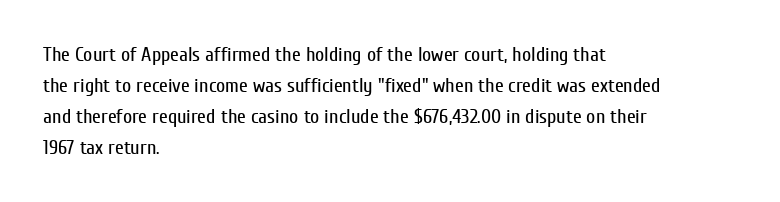
The image shows 20 px text type, upright; set left-aligned, normal line spacing (1.55x), normal letter spacing, not underlined.
